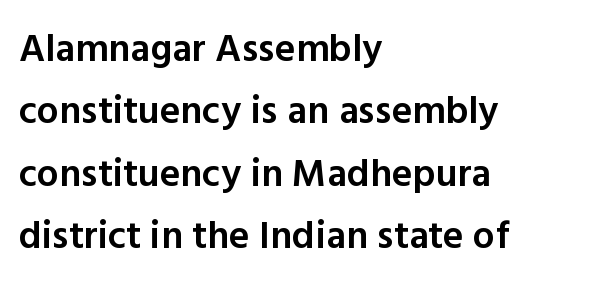
The image shows 39 px semibold sans-serif type, upright; set left-aligned, normal line spacing (1.6x), normal letter spacing, not underlined; a medium x-height.
